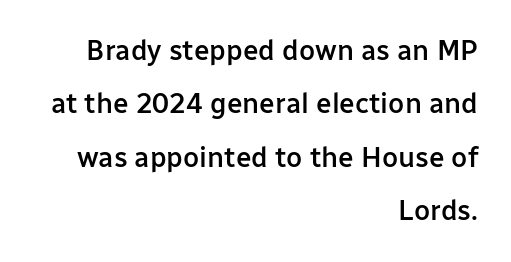
Check under the words: just untouched page. The rendering anchors every line to the right-hand side. Nothing sits at the stroke ends, so this counts as sans-serif. This block would shrink considerably if given ordinary leading; it's expanded now.
